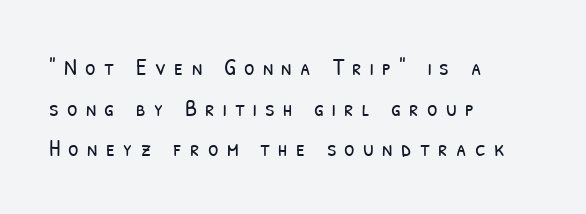
{"bold": "no", "underline": "no", "align": "left", "line_spacing": "normal", "line_spacing_ratio": 1.69, "letter_spacing": "wide", "letter_spacing_em": 0.34, "glyph_px": 24}
